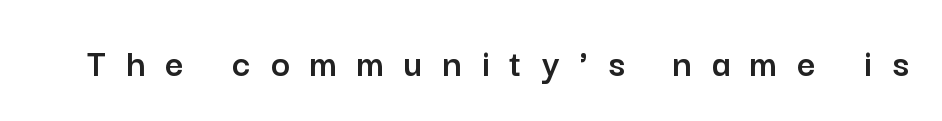
Q: Is the text italic (slanted)? A: No, it is upright.
Q: Is the typeface a serif or a sans-serif typeface? A: Sans-serif.
Q: Is the text underlined? A: No.
Q: Is the spacing between letters normal or unusually wide? A: Unusually wide.
Q: Width (condensed, normal, or wide)? A: Normal.
Q: Stroke contrast? A: Low.
Q: x-height? A: Medium.
Q: Monospaced? A: No.
